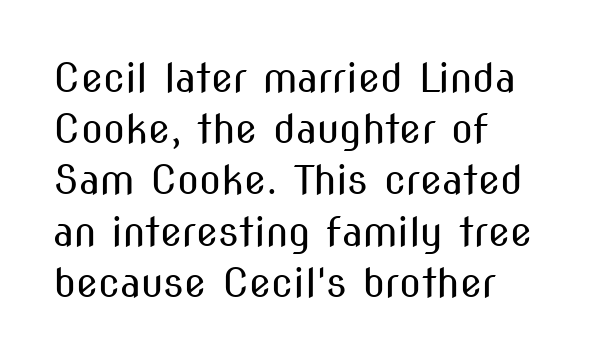
The image shows 40 px regular-weight, condensed sans-serif type, upright; set normal line spacing (1.28x), normal letter spacing, not underlined; medium stroke contrast and a medium x-height.
